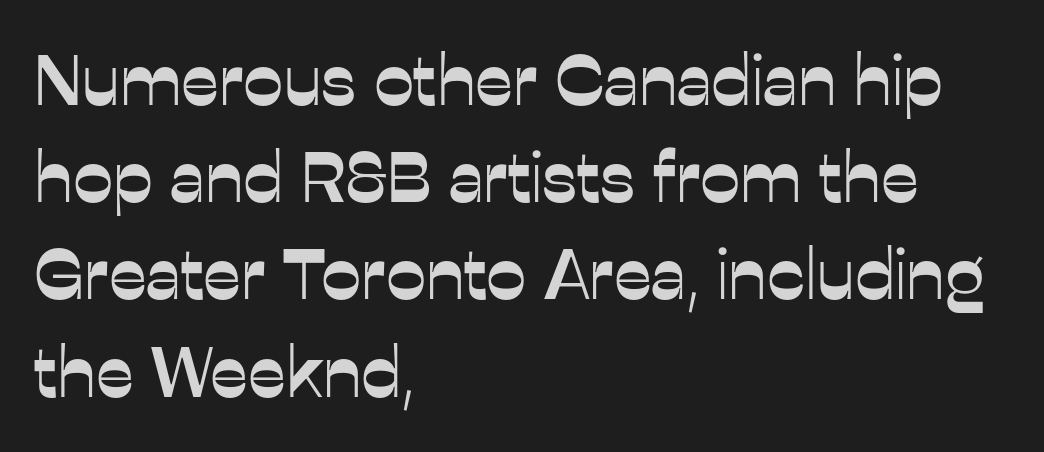
The image shows 72 px sans-serif type, upright; set left-aligned, normal line spacing (1.35x), normal letter spacing, not underlined; low stroke contrast and a medium x-height.
